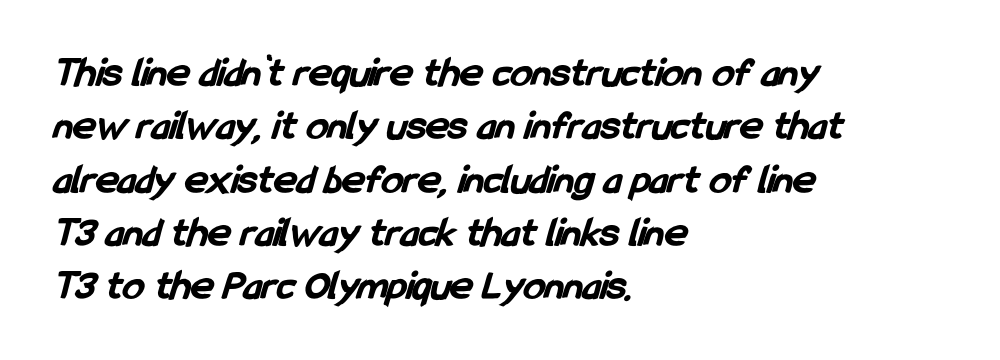
{"serif": "no", "bold": "yes", "weight": "bold", "width": "condensed", "stroke_contrast": "low", "x_height": "medium", "monospaced": "no", "underline": "no", "align": "left", "line_spacing_ratio": 1.24, "letter_spacing": "normal", "letter_spacing_em": 0.0, "glyph_px": 43}
